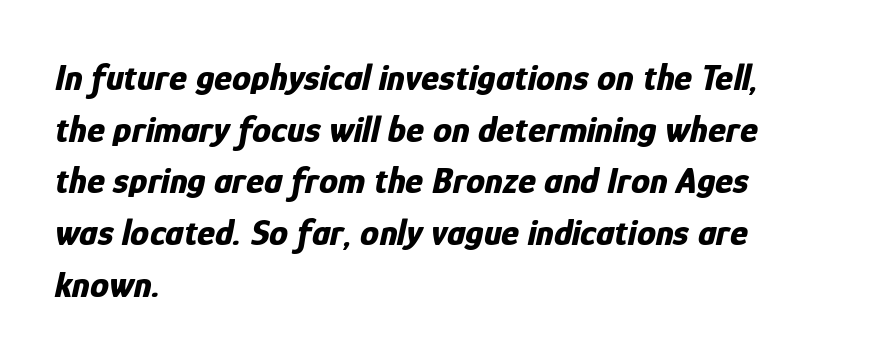
Q: Is the text bold? A: Yes.
Q: Is the text italic (slanted)? A: Yes, it leans right by about 12 degrees.
Q: Is the text underlined? A: No.
Q: How is the paragraph aligned? A: Left-aligned.
Q: Is the spacing between letters normal or unusually wide? A: Normal.
Q: Is the spacing between lines tight, normal or loose? A: Normal.
Q: Width (condensed, normal, or wide)? A: Condensed.
Q: Stroke contrast? A: Low.
Q: x-height? A: Medium.
Q: Monospaced? A: No.
